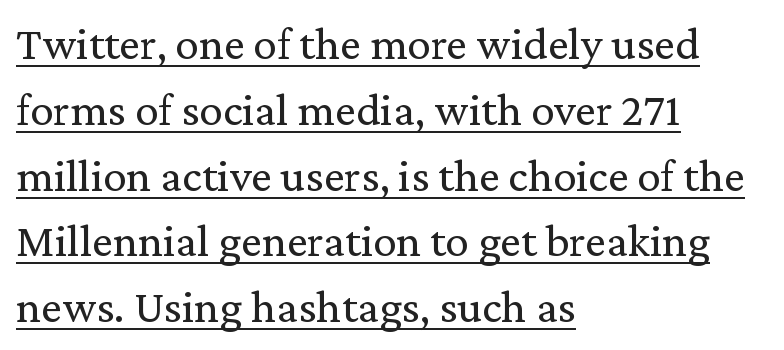
The axis of the letterforms is exactly vertical. The space between consecutive lines is moderate. Is the block centered? No — it sits flush against the left margin. This sample uses plain, unmodified letter spacing. Here the designer chose a conventional face with non-uniform glyph widths. Descenders here cross a horizontal rule under the line.
